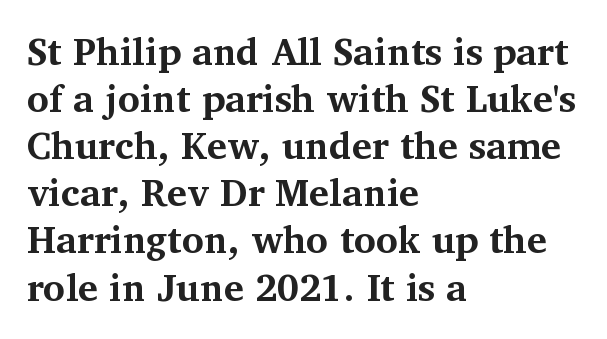
{"serif": "yes", "italic": "no", "bold": "yes", "weight": "bold", "width": "normal", "stroke_contrast": "medium", "x_height": "medium", "monospaced": "no", "underline": "no", "align": "left", "line_spacing_ratio": 1.24, "letter_spacing": "normal", "letter_spacing_em": 0.0, "glyph_px": 38}
